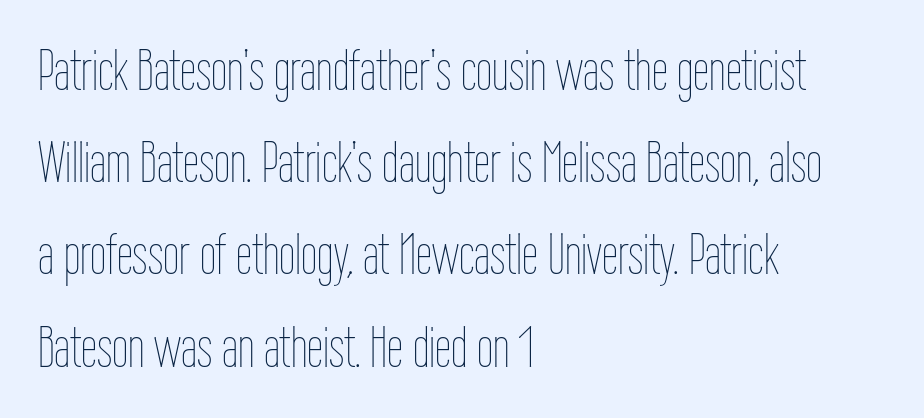
{"italic": "no", "bold": "no", "weight": "thin", "width": "condensed", "stroke_contrast": "low", "x_height": "medium", "monospaced": "no", "underline": "no", "align": "left", "line_spacing": "normal", "line_spacing_ratio": 1.59, "letter_spacing": "normal", "letter_spacing_em": 0.0, "glyph_px": 58}
